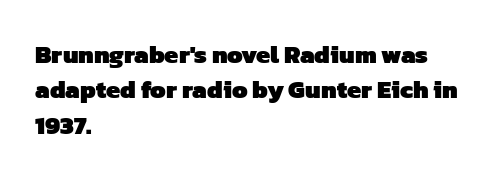
The image shows 25 px bold type; set left-aligned, normal line spacing (1.42x), normal letter spacing, not underlined.
